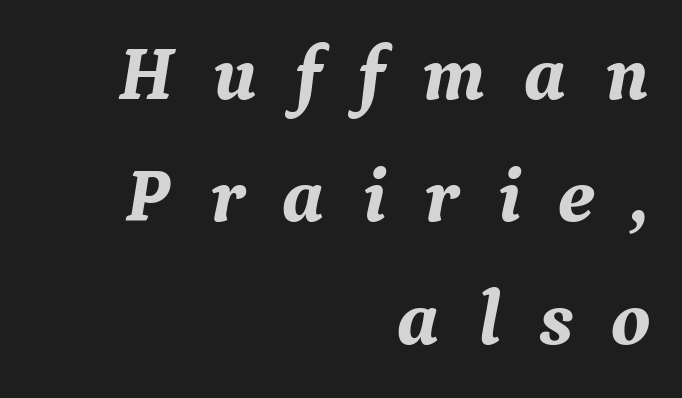
{"serif": "yes", "italic": "yes", "lean": "right", "slant_degrees": 9, "bold": "yes", "weight": "bold", "width": "normal", "stroke_contrast": "medium", "x_height": "medium", "monospaced": "no", "underline": "no", "align": "right", "line_spacing": "normal", "line_spacing_ratio": 1.57, "letter_spacing": "wide", "letter_spacing_em": 0.48, "glyph_px": 78}
